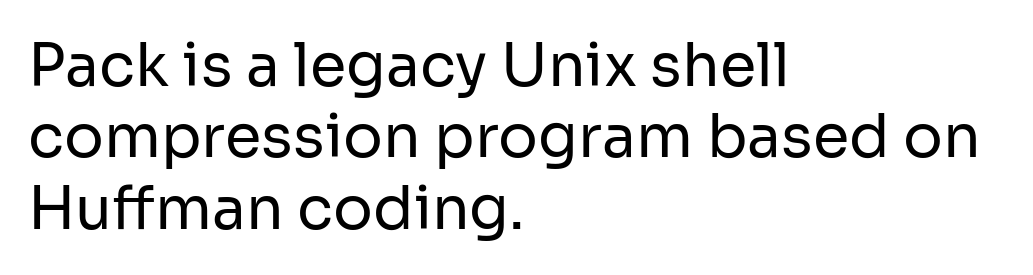
Line starts are locked; line ends wander. Note: no serifs on the glyphs. This sample has the flowing, uneven cadence of proportional lettering. The cut favours lightness, reaching ordinary text weight at its darkest. The font's upright variant was chosen for this text.
